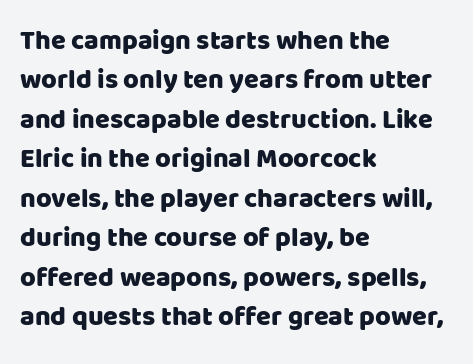
The image shows 27 px text type, upright; set left-aligned, normal line spacing (1.46x), normal letter spacing, not underlined.
